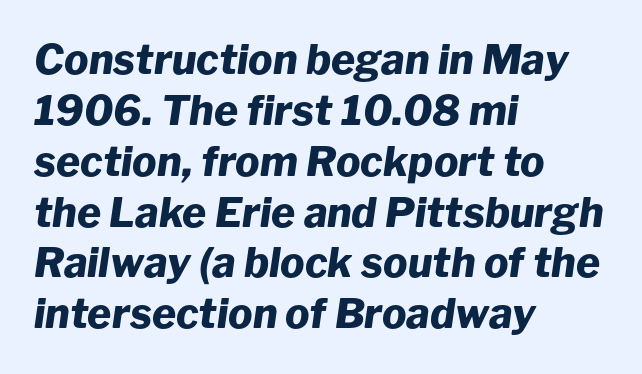
{"italic": "yes", "lean": "right", "slant_degrees": 8, "bold": "yes", "weight": "heavy", "width": "normal", "stroke_contrast": "low", "x_height": "medium", "monospaced": "no", "underline": "no", "align": "left", "line_spacing_ratio": 1.24, "letter_spacing": "normal", "letter_spacing_em": 0.0, "glyph_px": 41}
